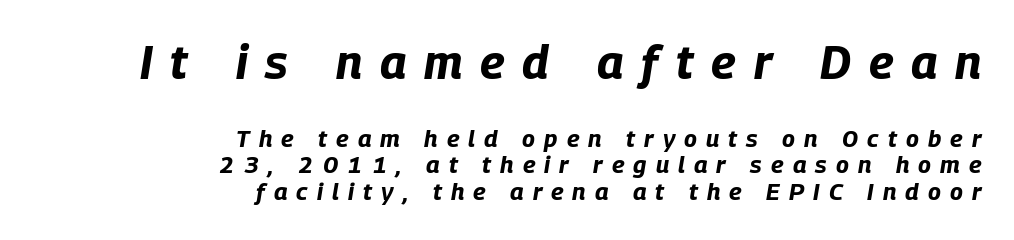
Q: Is the text bold? A: Yes.
Q: Is the text italic (slanted)? A: Yes, it leans right by about 9 degrees.
Q: Is the text underlined? A: No.
Q: How is the paragraph aligned? A: Right-aligned.
Q: Is the spacing between letters normal or unusually wide? A: Unusually wide.
Q: Is the spacing between lines tight, normal or loose? A: Tight.
Q: Which block of text is set in a larger size, the first (top) or the second (bottom)? A: The first (top) one.
Q: Width (condensed, normal, or wide)? A: Condensed.
Q: Stroke contrast? A: Low.
Q: x-height? A: Large.
Q: Monospaced? A: No.
